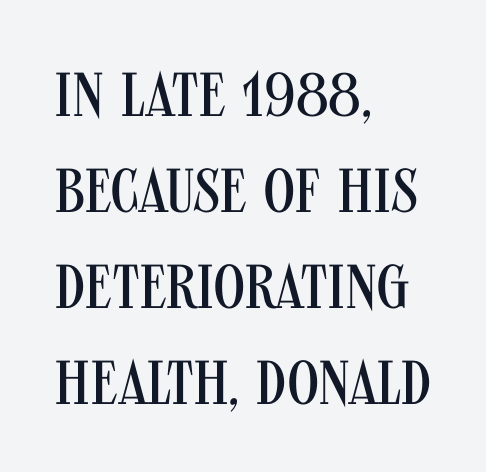
The image shows 62 px regular-weight, condensed sans-serif type, upright; set left-aligned, normal line spacing (1.55x), normal letter spacing, not underlined; medium stroke contrast and a large x-height.
